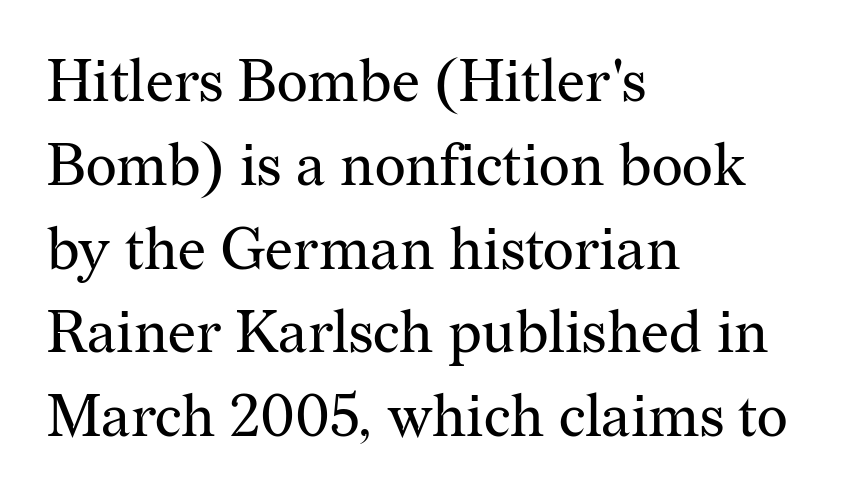
{"serif": "yes", "italic": "no", "bold": "no", "weight": "regular", "width": "normal", "stroke_contrast": "medium", "x_height": "medium", "monospaced": "no", "underline": "no", "align": "left", "line_spacing": "normal", "line_spacing_ratio": 1.42, "letter_spacing": "normal", "letter_spacing_em": 0.0, "glyph_px": 59}
